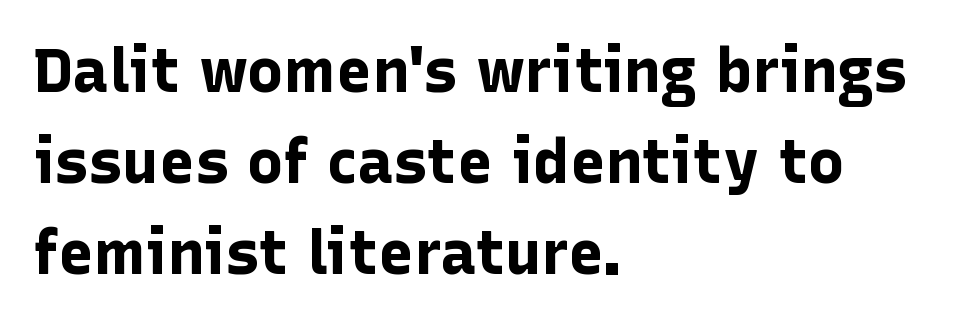
Q: Is the text bold? A: Yes.
Q: Is the text italic (slanted)? A: No, it is upright.
Q: Is the typeface a serif or a sans-serif typeface? A: Sans-serif.
Q: Is the text underlined? A: No.
Q: How is the paragraph aligned? A: Left-aligned.
Q: Is the spacing between letters normal or unusually wide? A: Normal.
Q: Is the spacing between lines tight, normal or loose? A: Normal.
Q: Width (condensed, normal, or wide)? A: Normal.
Q: Stroke contrast? A: Low.
Q: x-height? A: Medium.
Q: Monospaced? A: No.
